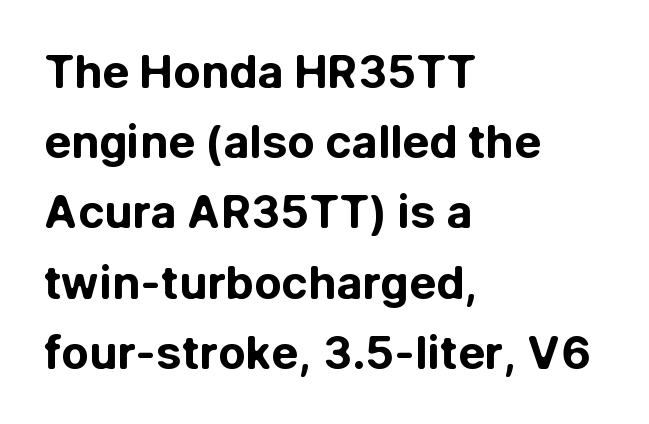
{"serif": "no", "italic": "no", "bold": "yes", "weight": "bold", "width": "normal", "stroke_contrast": "low", "x_height": "medium", "monospaced": "no", "underline": "no", "align": "left", "line_spacing": "normal", "line_spacing_ratio": 1.56, "letter_spacing": "normal", "letter_spacing_em": 0.0, "glyph_px": 45}
